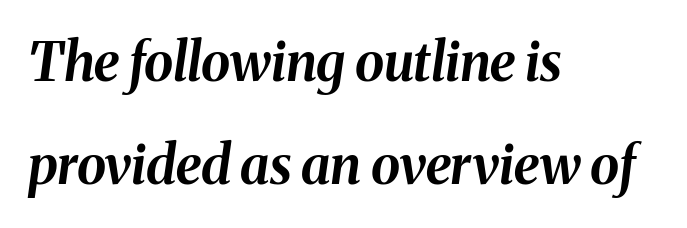
Q: Is the text bold? A: Yes.
Q: Is the text italic (slanted)? A: Yes, it leans right by about 8 degrees.
Q: Is the text underlined? A: No.
Q: How is the paragraph aligned? A: Left-aligned.
Q: Is the spacing between letters normal or unusually wide? A: Normal.
Q: Is the spacing between lines tight, normal or loose? A: Loose.
Q: Width (condensed, normal, or wide)? A: Normal.
Q: Stroke contrast? A: Medium.
Q: x-height? A: Medium.
Q: Monospaced? A: No.
